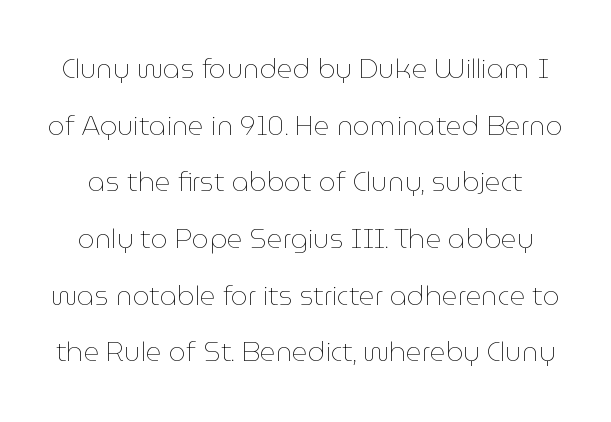
{"italic": "no", "bold": "no", "underline": "no", "line_spacing": "loose", "line_spacing_ratio": 2.1, "letter_spacing": "normal", "letter_spacing_em": 0.0, "glyph_px": 27}
